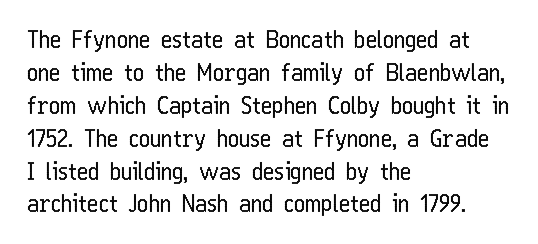
Q: Is the text bold? A: No.
Q: Is the text italic (slanted)? A: No, it is upright.
Q: Is the text underlined? A: No.
Q: How is the paragraph aligned? A: Left-aligned.
Q: Is the spacing between letters normal or unusually wide? A: Normal.
Q: Is the spacing between lines tight, normal or loose? A: Normal.
